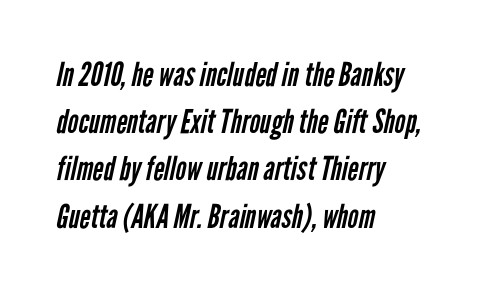
This rendering uses left alignment, leaving the right contour irregular. The rendering shows plain stroke endings on the letterforms — a sans-serif design. Letters rest on an invisible, unmarked baseline. Is the letter spacing exaggerated? No — it looks like the ordinary default. These lines sit exactly where default settings would place them. No letter is thick-stroked: the sample isn't bold.
